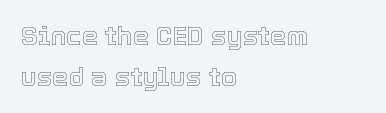
The image shows 26 px text type, upright; set left-aligned, normal line spacing (1.56x), normal letter spacing, not underlined.
